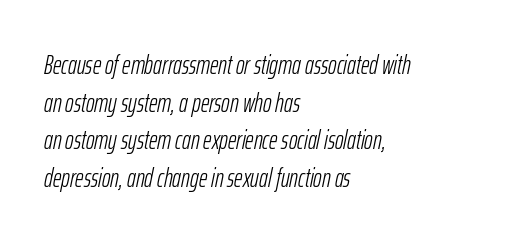
The image shows 26 px text type, italic (leaning right); set left-aligned, normal line spacing (1.45x), normal letter spacing, not underlined.
